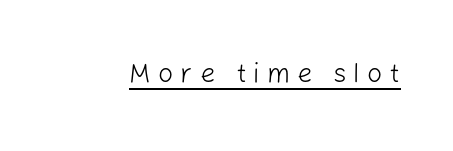
The image shows 27 px text type, upright; set unusually wide letter spacing (+0.26 em), underlined.
